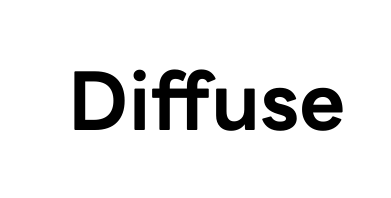
Classification — sans serif. The typesetting leans heavy: a genuine bold. The specimen omits any rule beneath the text block's lines. Here the designer chose a conventional face with non-uniform glyph widths.
